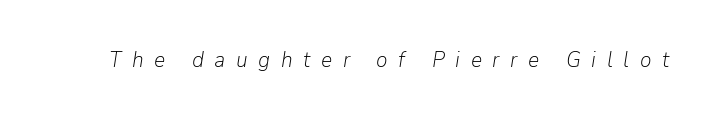
The image shows 22 px text type, italic (leaning right); set unusually wide letter spacing (+0.48 em), not underlined.
